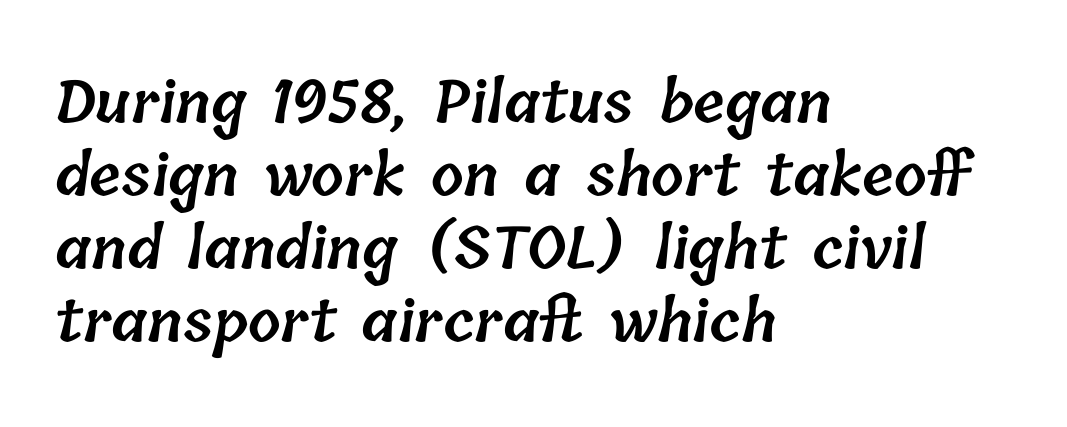
The image shows 58 px semibold type; set left-aligned, normal line spacing (1.26x), normal letter spacing, not underlined; low stroke contrast and a medium x-height.
